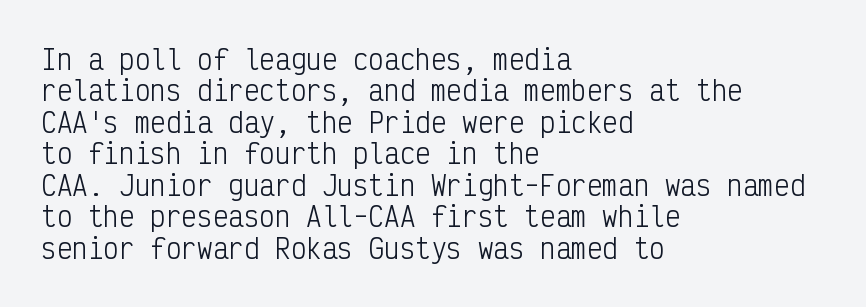
Q: Is the text bold? A: No.
Q: Is the text italic (slanted)? A: No, it is upright.
Q: Is the text underlined? A: No.
Q: How is the paragraph aligned? A: Left-aligned.
Q: Is the spacing between letters normal or unusually wide? A: Normal.
